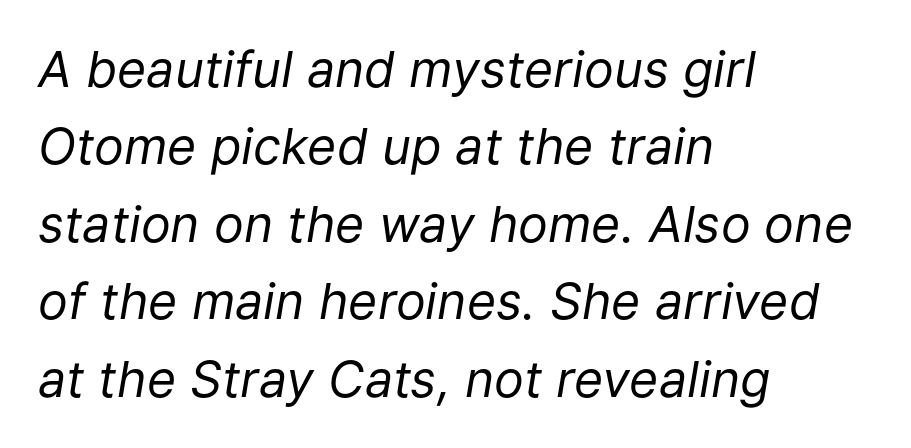
Q: Is the text bold? A: No.
Q: Is the text italic (slanted)? A: Yes, it leans right by about 9 degrees.
Q: Is the text underlined? A: No.
Q: How is the paragraph aligned? A: Left-aligned.
Q: Is the spacing between letters normal or unusually wide? A: Normal.
Q: Is the spacing between lines tight, normal or loose? A: Normal.
Q: Width (condensed, normal, or wide)? A: Normal.
Q: Stroke contrast? A: Low.
Q: x-height? A: Medium.
Q: Monospaced? A: No.
